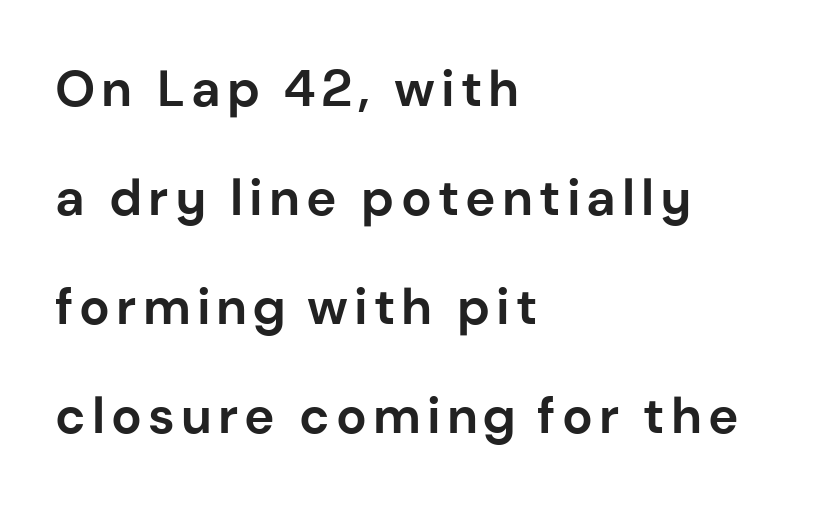
Serif or sans? Sans — the stroke terminals are bare. In terms of posture, this sample is upright. All the whitespace from short lines collects on the right. Strong, thick strokes mark this as bold type. Spacing verdict: proportional, widths tailored to each character.
